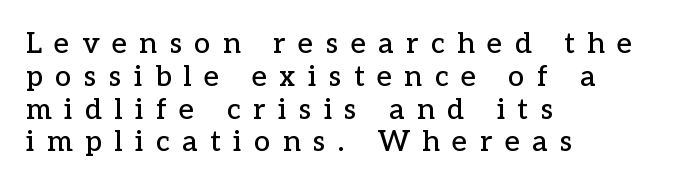
{"serif": "yes", "italic": "no", "width": "normal", "stroke_contrast": "low", "x_height": "medium", "monospaced": "no", "underline": "no", "align": "left", "line_spacing": "tight", "line_spacing_ratio": 1.13, "letter_spacing": "wide", "letter_spacing_em": 0.43, "glyph_px": 29}
